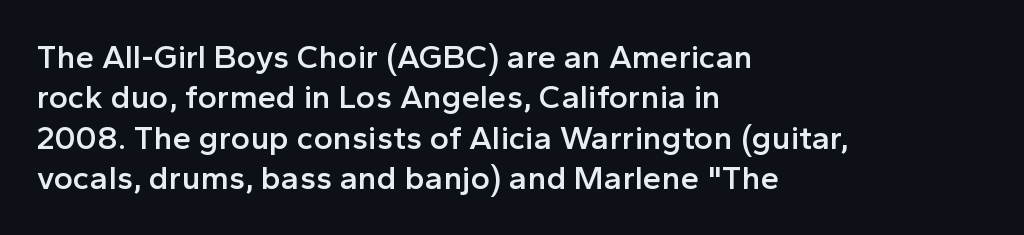
The image shows 33 px semibold sans-serif type, upright; set left-aligned, line spacing 1.22x, normal letter spacing, not underlined; a medium x-height.
